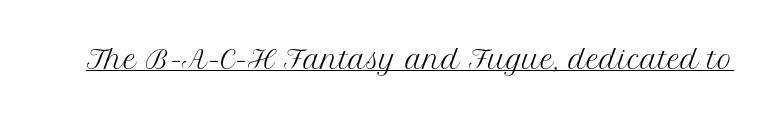
The letterforms sit at book weight or below. Here the glyphs are tracked normally, forming tight word shapes. The words here are underlined.
